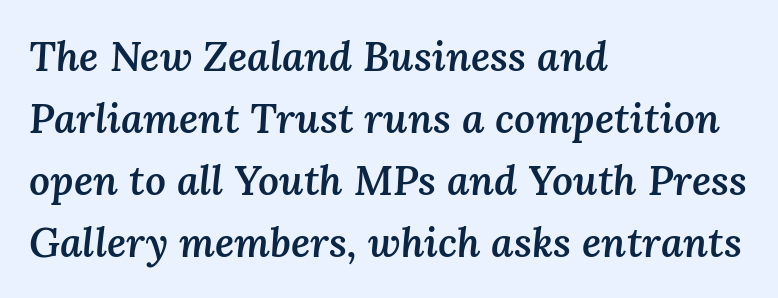
{"italic": "yes", "lean": "right", "slant_degrees": 3, "bold": "semi", "weight": "semibold", "width": "normal", "stroke_contrast": "medium", "x_height": "medium", "monospaced": "no", "underline": "no", "align": "left", "line_spacing": "normal", "line_spacing_ratio": 1.51, "letter_spacing": "normal", "letter_spacing_em": 0.0, "glyph_px": 41}
